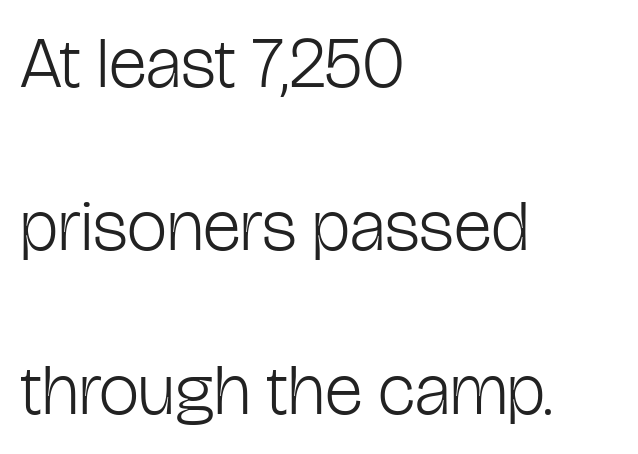
{"serif": "no", "italic": "no", "bold": "no", "weight": "light", "width": "condensed", "stroke_contrast": "low", "x_height": "medium", "monospaced": "no", "underline": "no", "align": "left", "line_spacing": "loose", "line_spacing_ratio": 2.27, "letter_spacing": "normal", "letter_spacing_em": 0.0, "glyph_px": 72}
